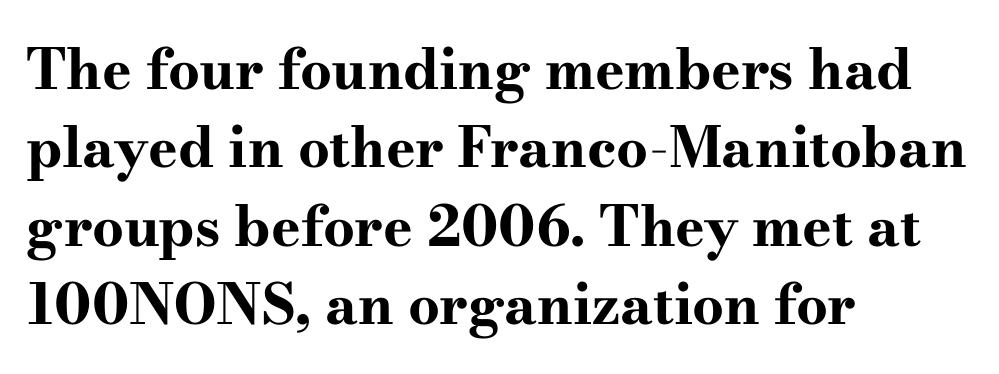
Q: Is the text bold? A: Yes.
Q: Is the text italic (slanted)? A: No, it is upright.
Q: Is the typeface a serif or a sans-serif typeface? A: Serif.
Q: Is the text underlined? A: No.
Q: How is the paragraph aligned? A: Left-aligned.
Q: Is the spacing between letters normal or unusually wide? A: Normal.
Q: Is the spacing between lines tight, normal or loose? A: Normal.
Q: Width (condensed, normal, or wide)? A: Wide.
Q: Stroke contrast? A: High.
Q: x-height? A: Small.
Q: Monospaced? A: No.
